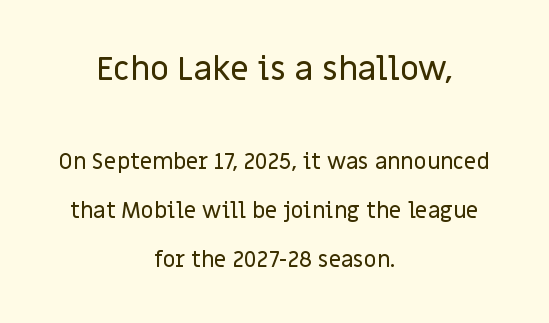
{"serif": "no", "italic": "no", "width": "normal", "stroke_contrast": "low", "x_height": "large", "monospaced": "no", "underline": "no", "align": "center", "line_spacing": "loose", "line_spacing_ratio": 2.21, "letter_spacing": "normal", "letter_spacing_em": 0.0, "larger_block": "first", "size_ratio": 1.5, "glyph_px": 33}
